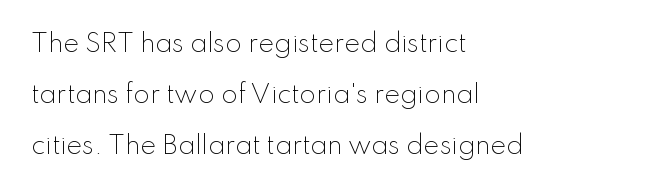
{"italic": "no", "bold": "no", "underline": "no", "align": "left", "line_spacing": "loose", "line_spacing_ratio": 2.12, "letter_spacing": "normal", "letter_spacing_em": 0.0, "glyph_px": 24}
